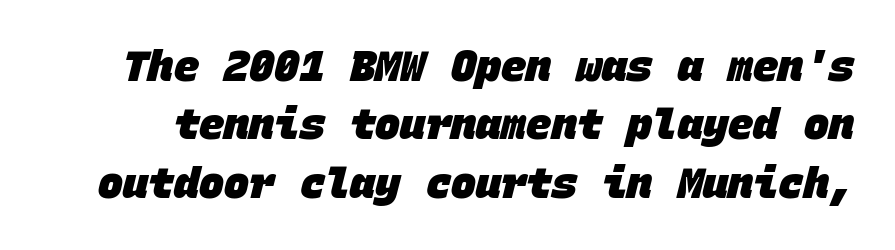
Q: Is the text bold? A: Yes.
Q: Is the typeface a serif or a sans-serif typeface? A: Sans-serif.
Q: Is the text underlined? A: No.
Q: Is the spacing between letters normal or unusually wide? A: Normal.
Q: Is the spacing between lines tight, normal or loose? A: Normal.
Q: Width (condensed, normal, or wide)? A: Normal.
Q: Stroke contrast? A: Low.
Q: x-height? A: Large.
Q: Monospaced? A: Yes.
